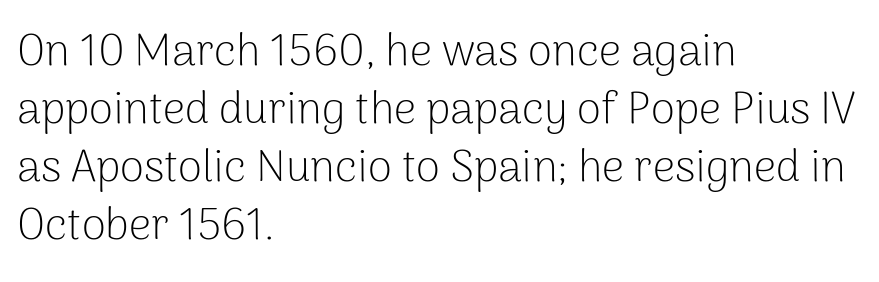
Q: Is the text bold? A: No.
Q: Is the text italic (slanted)? A: No, it is upright.
Q: Is the typeface a serif or a sans-serif typeface? A: Sans-serif.
Q: Is the text underlined? A: No.
Q: How is the paragraph aligned? A: Left-aligned.
Q: Is the spacing between letters normal or unusually wide? A: Normal.
Q: Is the spacing between lines tight, normal or loose? A: Normal.
Q: Width (condensed, normal, or wide)? A: Normal.
Q: Stroke contrast? A: Low.
Q: x-height? A: Medium.
Q: Monospaced? A: No.
